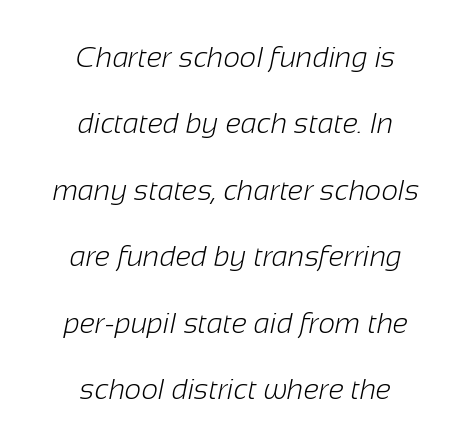
{"serif": "no", "bold": "no", "weight": "light", "width": "normal", "stroke_contrast": "low", "x_height": "medium", "monospaced": "no", "underline": "no", "align": "center", "line_spacing": "loose", "line_spacing_ratio": 2.29, "letter_spacing": "normal", "letter_spacing_em": 0.0, "glyph_px": 29}
